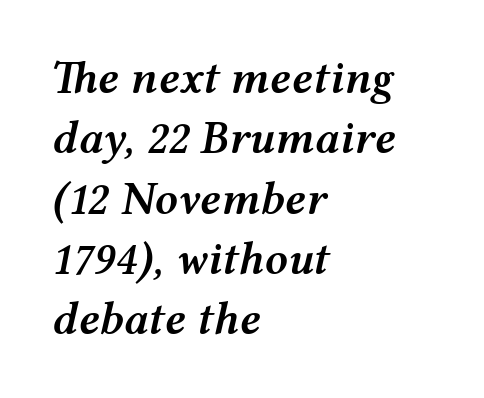
The image shows 46 px semibold, wide type, italic (leaning right); set left-aligned, normal line spacing (1.31x), normal letter spacing, not underlined; medium stroke contrast and a medium x-height.
